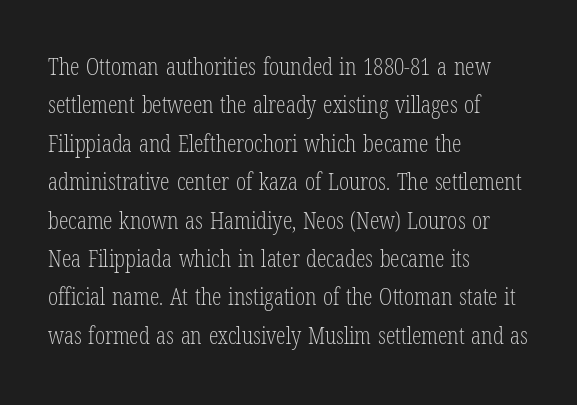
Q: Is the text bold? A: No.
Q: Is the text italic (slanted)? A: No, it is upright.
Q: Is the text underlined? A: No.
Q: How is the paragraph aligned? A: Left-aligned.
Q: Is the spacing between letters normal or unusually wide? A: Normal.
Q: Is the spacing between lines tight, normal or loose? A: Normal.
